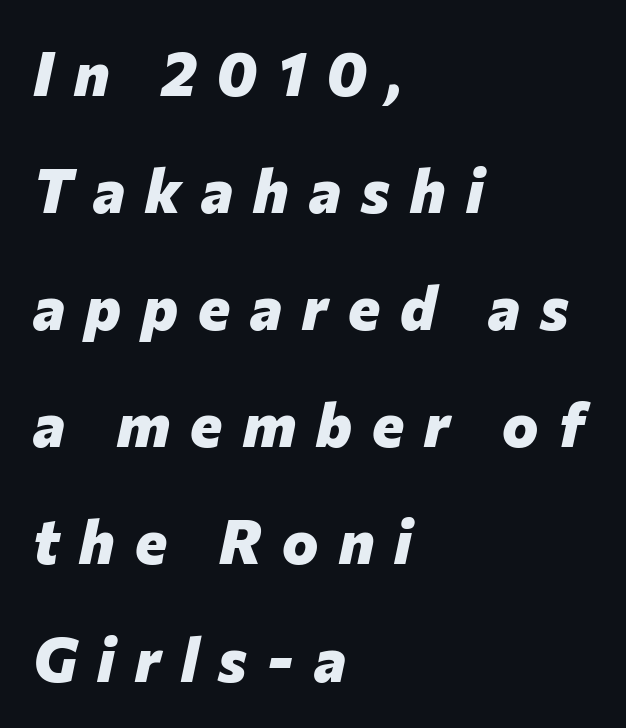
{"italic": "yes", "lean": "right", "slant_degrees": 12, "bold": "yes", "weight": "heavy", "width": "normal", "stroke_contrast": "low", "x_height": "medium", "monospaced": "no", "underline": "no", "align": "left", "line_spacing": "loose", "line_spacing_ratio": 1.92, "letter_spacing": "wide", "letter_spacing_em": 0.33, "glyph_px": 61}
